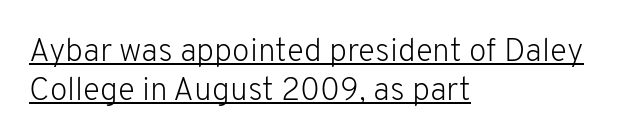
{"serif": "no", "italic": "no", "bold": "no", "weight": "light", "width": "normal", "stroke_contrast": "low", "x_height": "medium", "monospaced": "no", "underline": "yes", "align": "left", "line_spacing_ratio": 1.23, "letter_spacing": "normal", "letter_spacing_em": 0.0, "glyph_px": 32}
